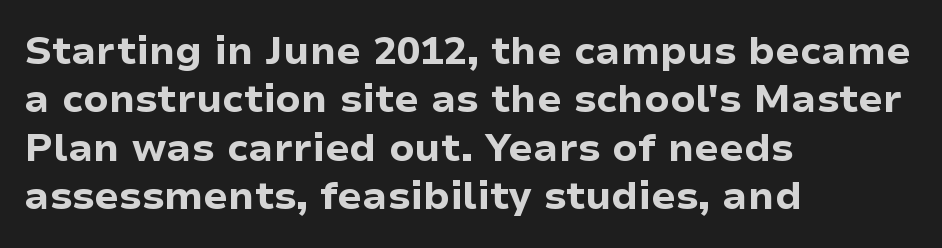
{"serif": "no", "italic": "no", "bold": "yes", "weight": "bold", "width": "normal", "stroke_contrast": "low", "x_height": "medium", "monospaced": "no", "underline": "no", "align": "left", "line_spacing_ratio": 1.24, "letter_spacing": "normal", "letter_spacing_em": 0.0, "glyph_px": 39}
